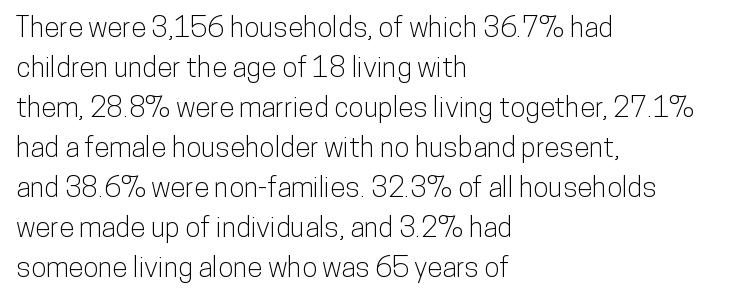
Each row of text sits above clean, open space. Interline gaps are of average width in this sample. Classification — sans serif. The face used here is rendered with its standard letterfit.
